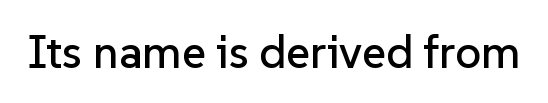
The image shows 46 px sans-serif type, upright; set normal letter spacing, not underlined; low stroke contrast and a medium x-height.
